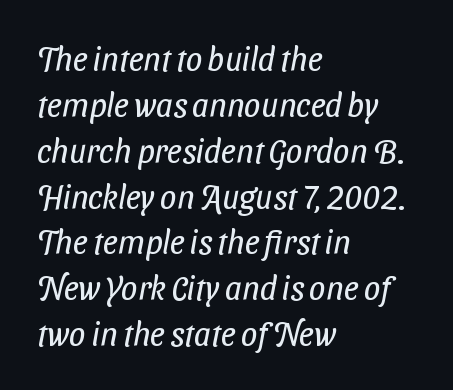
The image shows 33 px regular-weight, condensed sans-serif type; set left-aligned, normal line spacing (1.39x), normal letter spacing, not underlined; low stroke contrast and a medium x-height.
